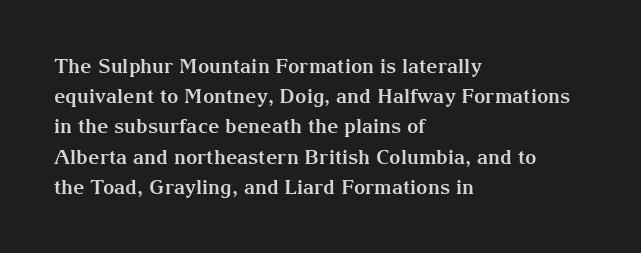
The image shows 20 px bold type, upright; set left-aligned, normal line spacing (1.51x), normal letter spacing, not underlined.
